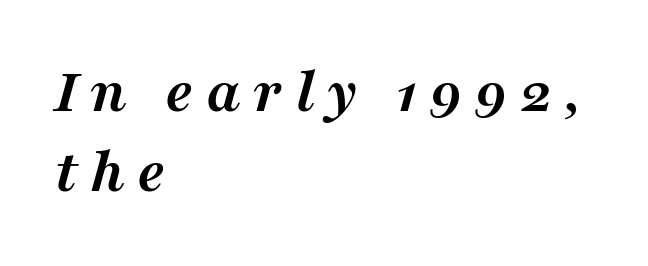
The glyphs are unaccompanied by any horizontal stroke below them. Unlike a clean sans, this face finishes its strokes with serifs. Successive baselines arrive at the customary interval. Thick stems and heavy bowls — unmistakably bold. Here the designer chose a conventional face with non-uniform glyph widths.
